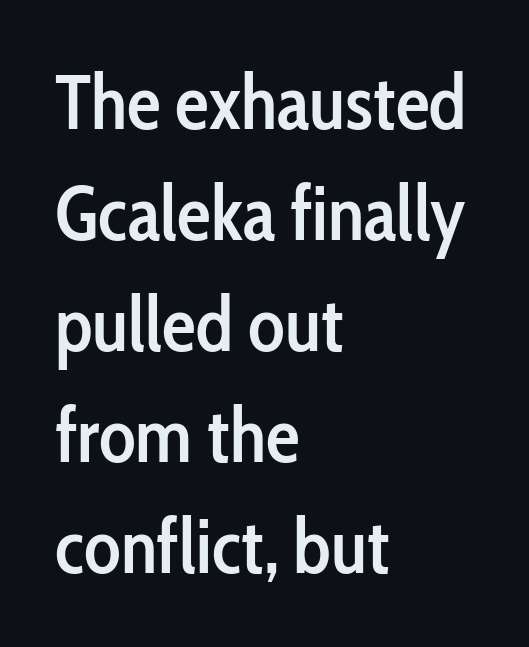
Q: Is the text bold? A: Semi-bold.
Q: Is the text italic (slanted)? A: No, it is upright.
Q: Is the typeface a serif or a sans-serif typeface? A: Sans-serif.
Q: Is the text underlined? A: No.
Q: How is the paragraph aligned? A: Left-aligned.
Q: Is the spacing between letters normal or unusually wide? A: Normal.
Q: Is the spacing between lines tight, normal or loose? A: Normal.
Q: Width (condensed, normal, or wide)? A: Condensed.
Q: Stroke contrast? A: Low.
Q: x-height? A: Medium.
Q: Monospaced? A: No.
